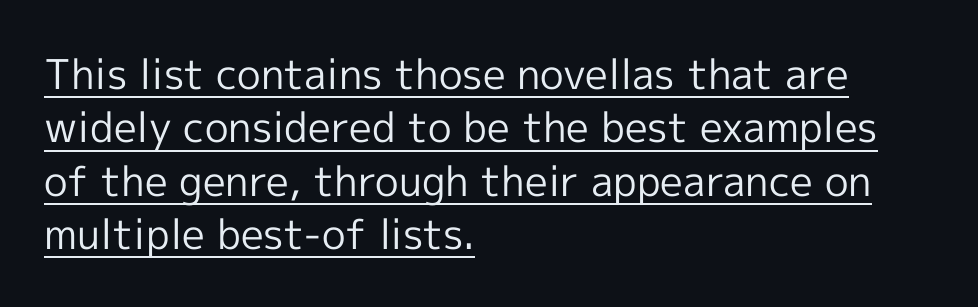
Q: Is the text bold? A: No.
Q: Is the text italic (slanted)? A: No, it is upright.
Q: Is the typeface a serif or a sans-serif typeface? A: Sans-serif.
Q: Is the text underlined? A: Yes.
Q: How is the paragraph aligned? A: Left-aligned.
Q: Is the spacing between letters normal or unusually wide? A: Normal.
Q: Is the spacing between lines tight, normal or loose? A: Normal.
Q: Width (condensed, normal, or wide)? A: Normal.
Q: x-height? A: Medium.
Q: Monospaced? A: No.
